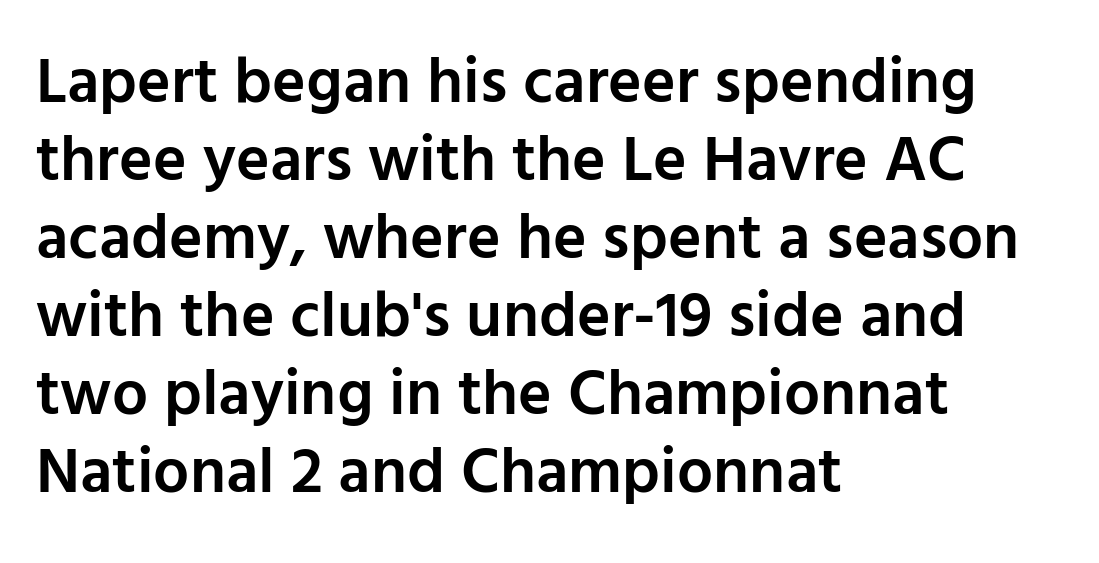
The image shows 64 px semibold sans-serif type, upright; set left-aligned, line spacing 1.22x, normal letter spacing, not underlined; low stroke contrast and a medium x-height.
